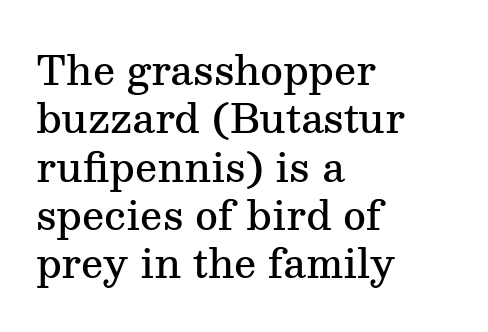
The image shows 39 px semibold serif type, upright; set left-aligned, line spacing 1.24x, normal letter spacing, not underlined; medium stroke contrast and a medium x-height.
